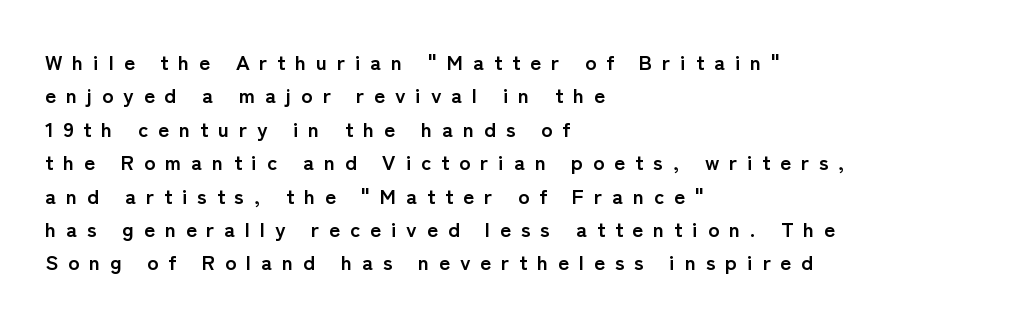
These lines sit exactly where default settings would place them. The face used here is rendered with a markedly widened letterfit. A clean baseline with only descenders dipping below it. Plenty of ink on the page — the face is bold. The text block is weighted toward the left margin, trailing off unevenly rightward. The font's upright variant was chosen for this text.
